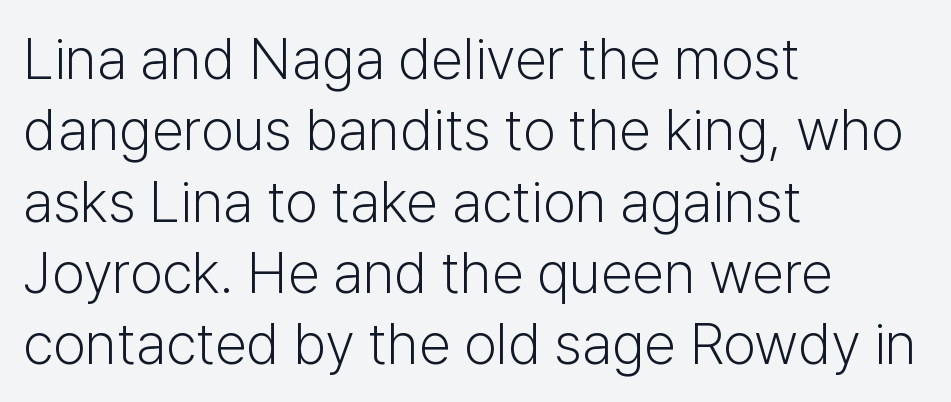
The image shows 58 px light sans-serif type, upright; set left-aligned, line spacing 1.23x, normal letter spacing, not underlined; low stroke contrast and a medium x-height.
